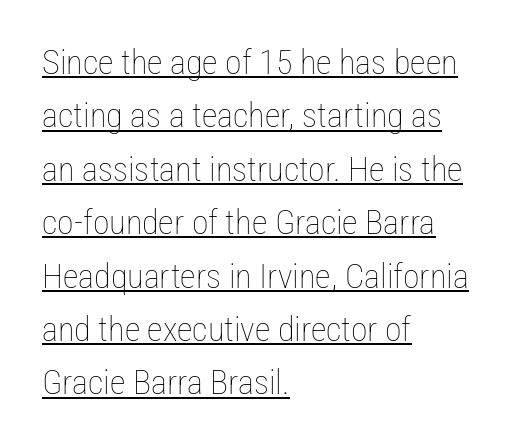
Q: Is the text bold? A: No.
Q: Is the text italic (slanted)? A: No, it is upright.
Q: Is the text underlined? A: Yes.
Q: How is the paragraph aligned? A: Left-aligned.
Q: Is the spacing between letters normal or unusually wide? A: Normal.
Q: Is the spacing between lines tight, normal or loose? A: Normal.
Q: Width (condensed, normal, or wide)? A: Condensed.
Q: Stroke contrast? A: Low.
Q: x-height? A: Medium.
Q: Monospaced? A: No.
